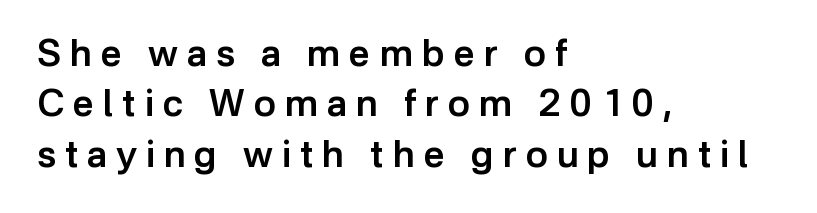
{"serif": "no", "italic": "no", "bold": "semi", "weight": "semibold", "width": "normal", "stroke_contrast": "low", "x_height": "medium", "monospaced": "no", "underline": "no", "align": "left", "line_spacing": "normal", "line_spacing_ratio": 1.36, "letter_spacing": "wide", "letter_spacing_em": 0.24, "glyph_px": 37}
